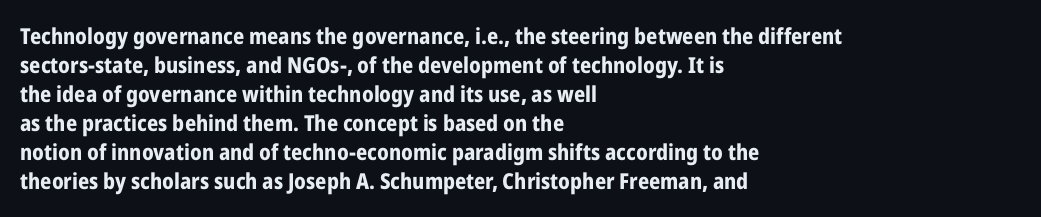
The image shows 22 px bold type, upright; set left-aligned, normal line spacing (1.32x), normal letter spacing, not underlined.
